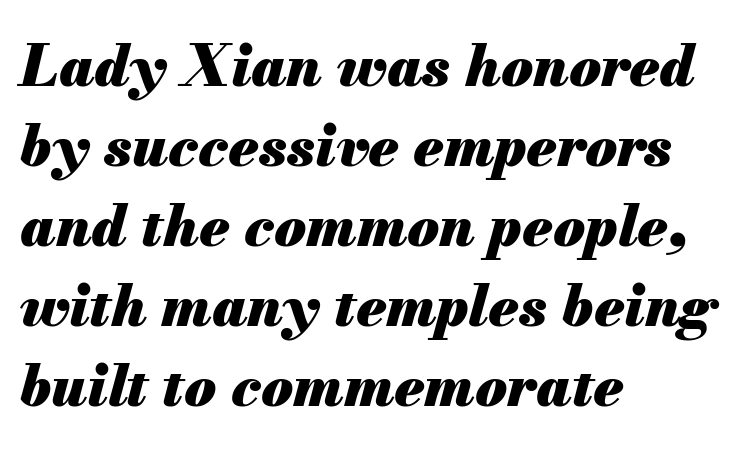
The image shows 58 px heavy type, italic (leaning right); set left-aligned, normal line spacing (1.38x), normal letter spacing, not underlined; medium stroke contrast and a small x-height.
